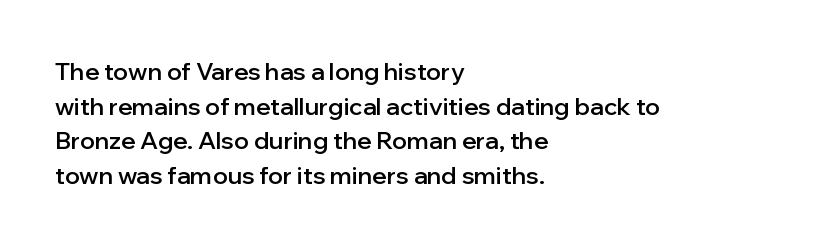
Q: Is the text bold? A: Semi-bold.
Q: Is the text italic (slanted)? A: No, it is upright.
Q: Is the text underlined? A: No.
Q: How is the paragraph aligned? A: Left-aligned.
Q: Is the spacing between letters normal or unusually wide? A: Normal.
Q: Is the spacing between lines tight, normal or loose? A: Normal.
